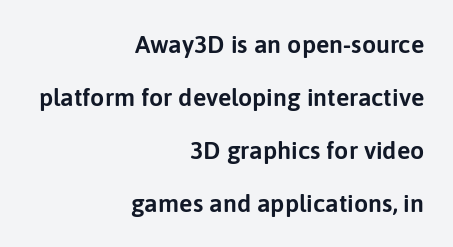
The image shows 25 px text type, upright; set right-aligned, loose line spacing (2.12x), normal letter spacing, not underlined.
